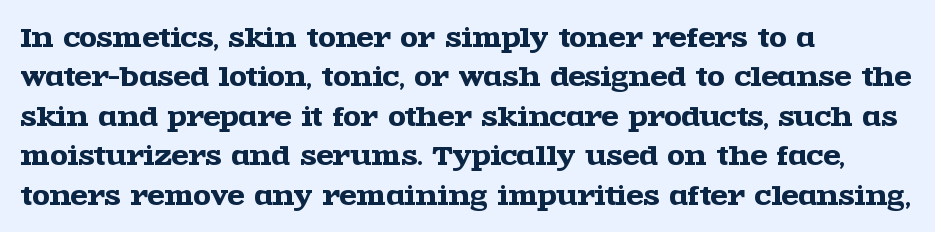
The image shows 25 px text type, upright; set left-aligned, normal line spacing (1.58x), normal letter spacing, not underlined.
